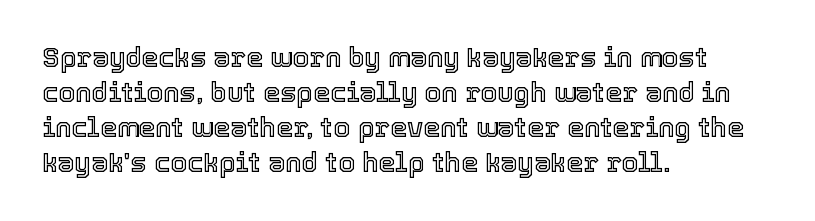
Q: Is the text italic (slanted)? A: No, it is upright.
Q: Is the text underlined? A: No.
Q: How is the paragraph aligned? A: Left-aligned.
Q: Is the spacing between letters normal or unusually wide? A: Normal.
Q: Is the spacing between lines tight, normal or loose? A: Normal.
